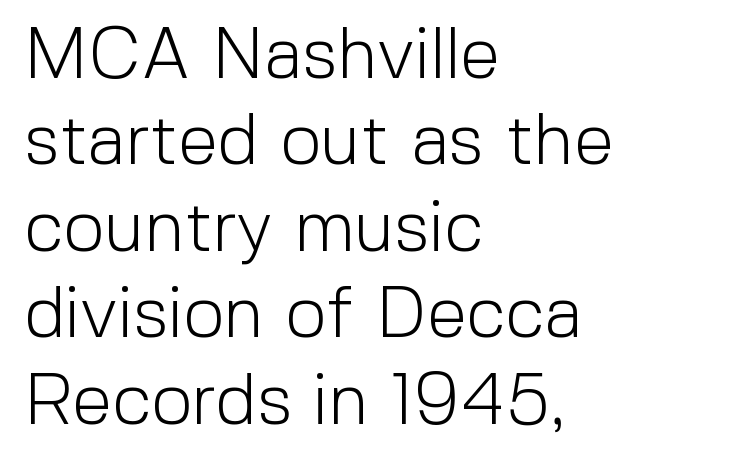
Q: Is the text bold? A: No.
Q: Is the text italic (slanted)? A: No, it is upright.
Q: Is the typeface a serif or a sans-serif typeface? A: Sans-serif.
Q: Is the text underlined? A: No.
Q: How is the paragraph aligned? A: Left-aligned.
Q: Is the spacing between letters normal or unusually wide? A: Normal.
Q: Width (condensed, normal, or wide)? A: Normal.
Q: x-height? A: Medium.
Q: Monospaced? A: No.
